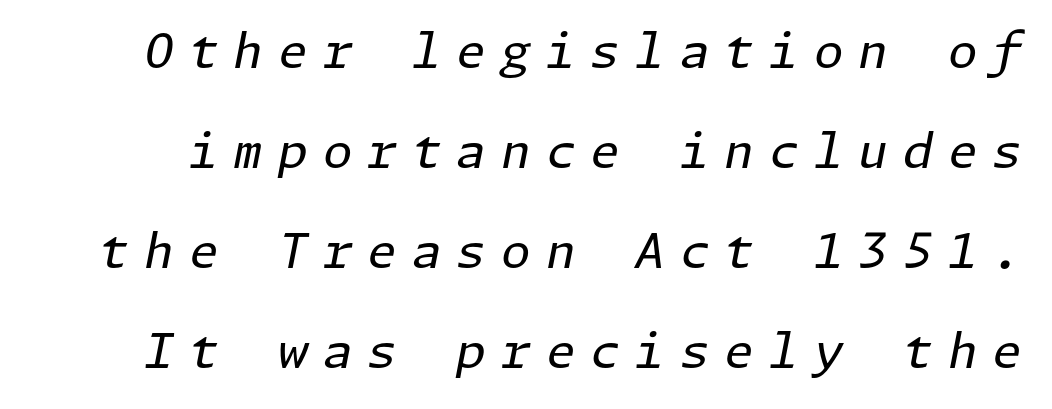
Q: Is the text bold? A: No.
Q: Is the text italic (slanted)? A: Yes, it leans right by about 11 degrees.
Q: Is the text underlined? A: No.
Q: Is the spacing between letters normal or unusually wide? A: Unusually wide.
Q: Is the spacing between lines tight, normal or loose? A: Loose.
Q: Width (condensed, normal, or wide)? A: Normal.
Q: Stroke contrast? A: Low.
Q: x-height? A: Medium.
